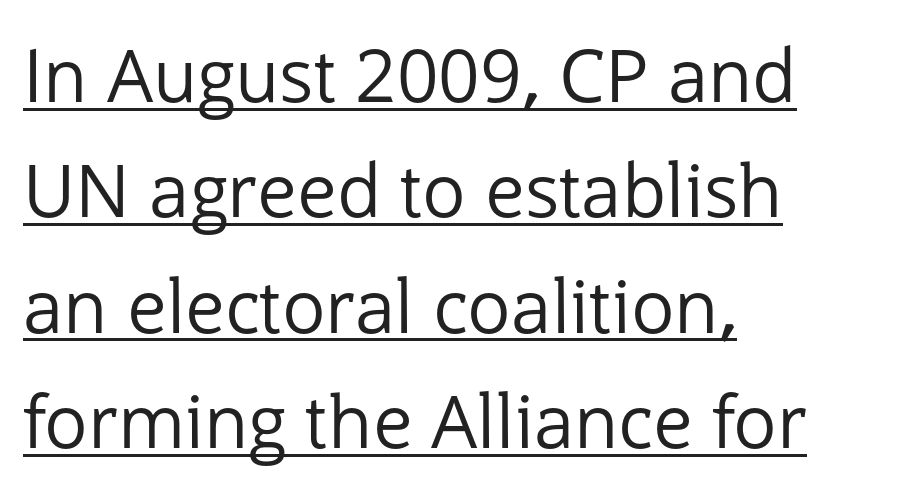
The image shows 73 px regular-weight sans-serif type, upright; set left-aligned, normal line spacing (1.58x), normal letter spacing, underlined; low stroke contrast and a medium x-height.
